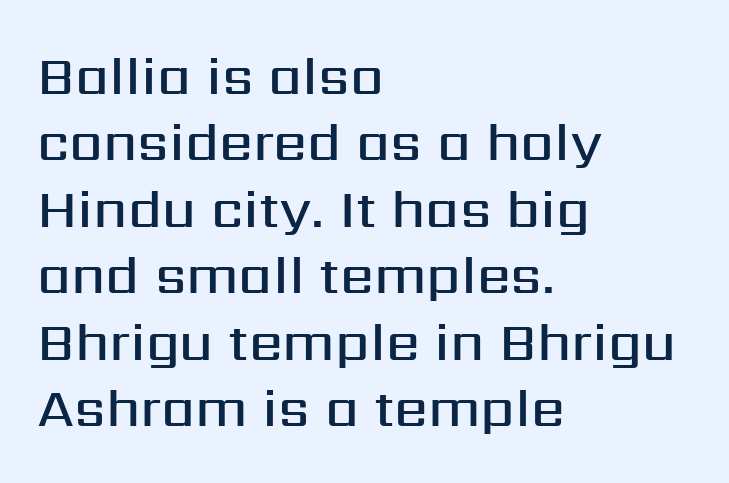
Q: Is the text bold? A: Semi-bold.
Q: Is the text italic (slanted)? A: No, it is upright.
Q: Is the typeface a serif or a sans-serif typeface? A: Sans-serif.
Q: Is the text underlined? A: No.
Q: How is the paragraph aligned? A: Left-aligned.
Q: Is the spacing between letters normal or unusually wide? A: Normal.
Q: Width (condensed, normal, or wide)? A: Normal.
Q: Stroke contrast? A: Medium.
Q: x-height? A: Medium.
Q: Monospaced? A: No.
